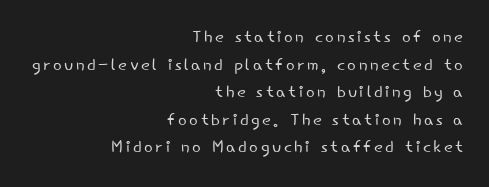
The type sits square on the baseline with zero lean. On a weight scale, this lands at 450 or below. This rendering uses right alignment, leaving the left contour irregular. Descenders are the only things crossing below the line.
